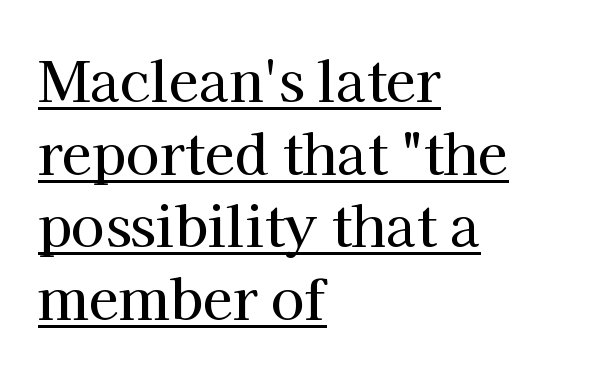
Q: Is the text italic (slanted)? A: No, it is upright.
Q: Is the typeface a serif or a sans-serif typeface? A: Serif.
Q: Is the text underlined? A: Yes.
Q: How is the paragraph aligned? A: Left-aligned.
Q: Is the spacing between letters normal or unusually wide? A: Normal.
Q: Is the spacing between lines tight, normal or loose? A: Normal.
Q: Width (condensed, normal, or wide)? A: Normal.
Q: Stroke contrast? A: High.
Q: x-height? A: Medium.
Q: Monospaced? A: No.
